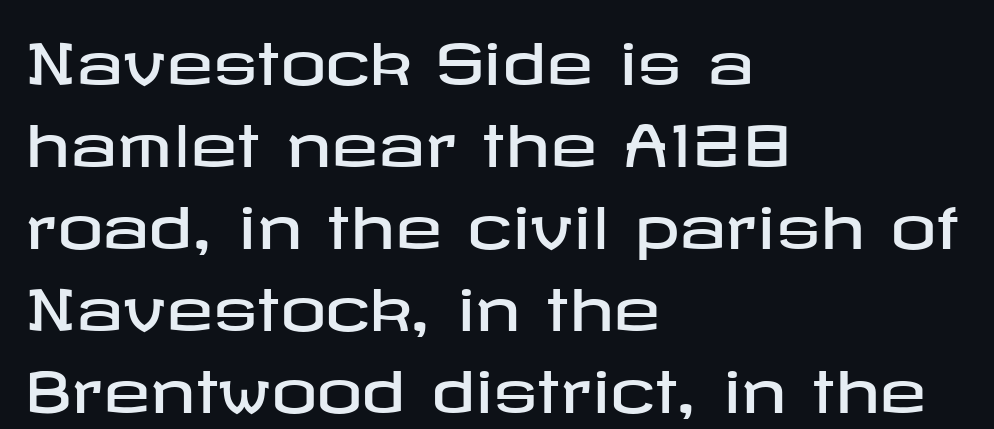
Q: Is the text italic (slanted)? A: No, it is upright.
Q: Is the typeface a serif or a sans-serif typeface? A: Sans-serif.
Q: Is the text underlined? A: No.
Q: How is the paragraph aligned? A: Left-aligned.
Q: Is the spacing between letters normal or unusually wide? A: Normal.
Q: Is the spacing between lines tight, normal or loose? A: Normal.
Q: Width (condensed, normal, or wide)? A: Wide.
Q: Stroke contrast? A: Low.
Q: x-height? A: Medium.
